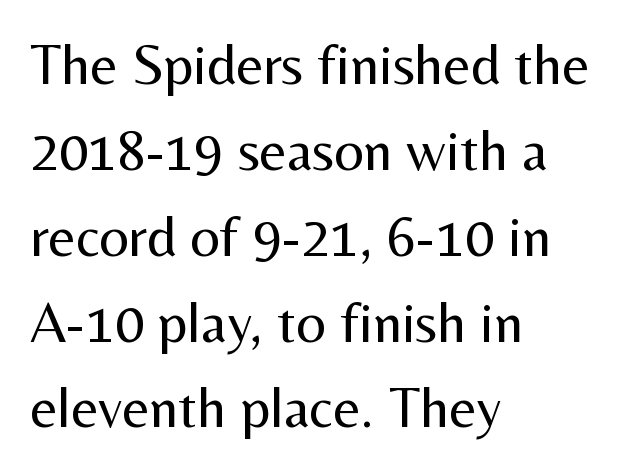
The area under the type is left untouched. The strokes are not fattened; the text isn't bold. Nope, not italic — everything's standing straight. The letters advance in unequal steps, a hallmark of proportional type. Serif or sans? Sans — the stroke terminals are bare.
